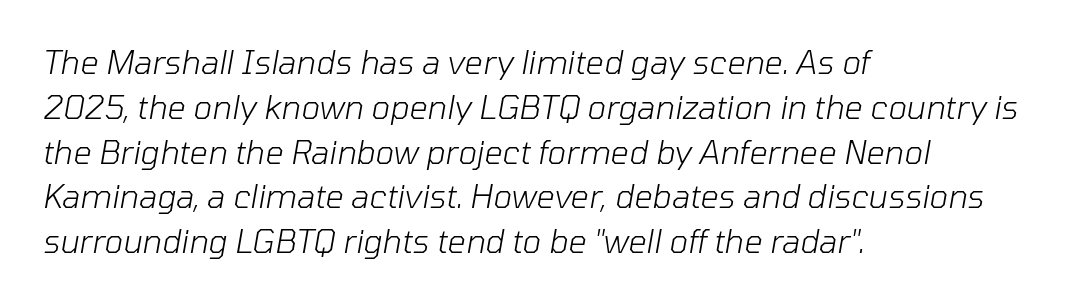
The image shows 32 px light type, italic (leaning right); set left-aligned, normal line spacing (1.4x), normal letter spacing, not underlined; low stroke contrast and a medium x-height.
